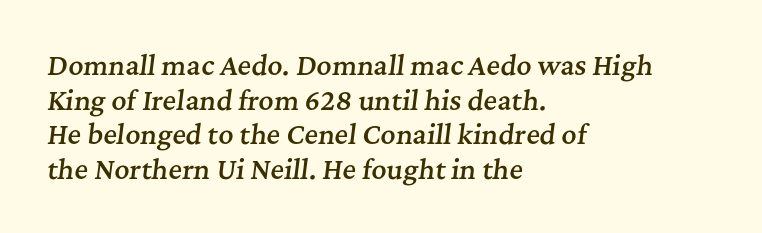
The glyphs are unaccompanied by any horizontal stroke below them. If you drew a ruler down the left edge, every line would touch it. Would a proofreader flag this as italicized? Yes. Nobody touched the tracking dial on this one. Notice the strokes are somewhat thickened but not fully heavy: this is a semibold.
